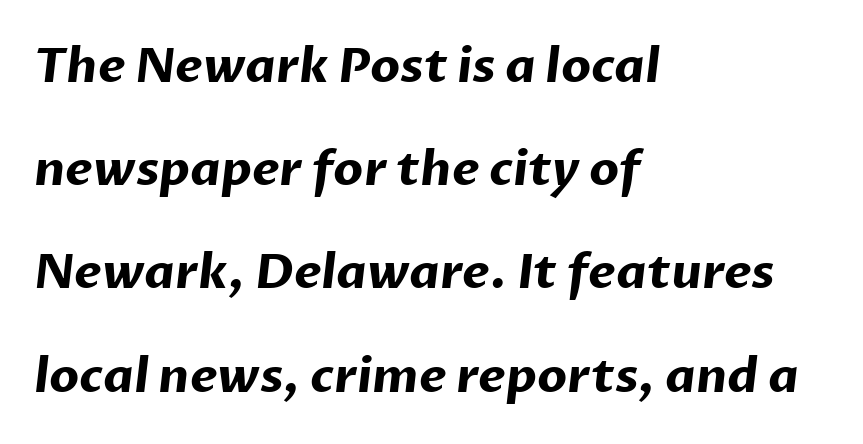
{"serif": "no", "bold": "yes", "weight": "bold", "width": "normal", "stroke_contrast": "low", "x_height": "medium", "monospaced": "no", "underline": "no", "align": "left", "line_spacing": "loose", "line_spacing_ratio": 2.15, "letter_spacing": "normal", "letter_spacing_em": 0.0, "glyph_px": 48}
